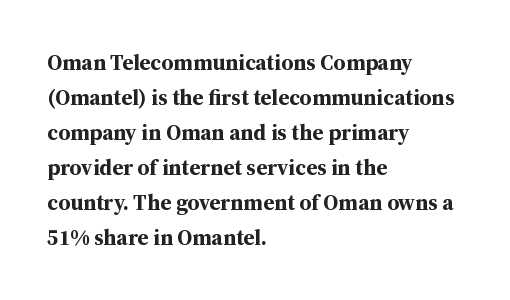
Horizontal bands of white between lines are of average thickness. The rendering keeps characters at their native spacing. Line beginnings align vertically; line endings do not. The font is running at its bold setting. No italicization has been applied; the sample stays upright.
